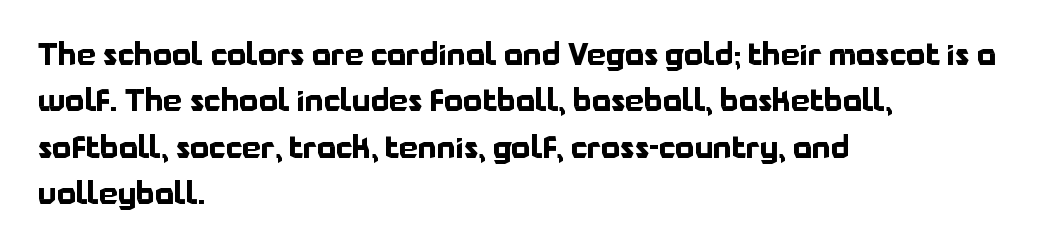
The image shows 30 px bold sans-serif type, upright; set left-aligned, normal line spacing (1.55x), normal letter spacing, not underlined; low stroke contrast and a medium x-height.
